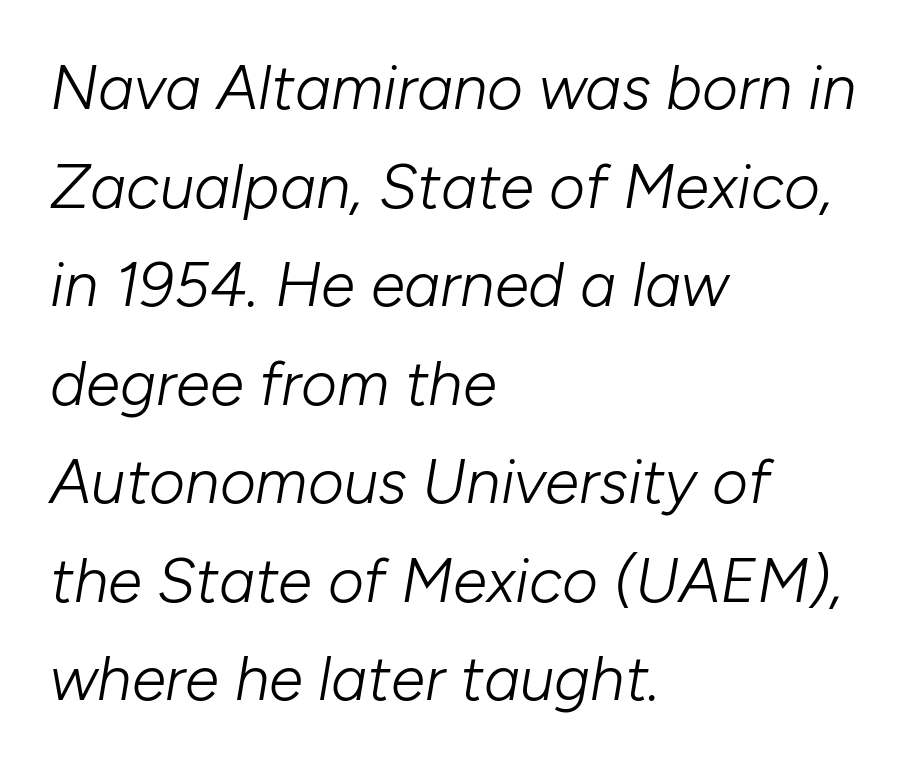
The image shows 62 px light type, italic (leaning right); set left-aligned, normal line spacing (1.59x), normal letter spacing, not underlined; low stroke contrast and a medium x-height.
